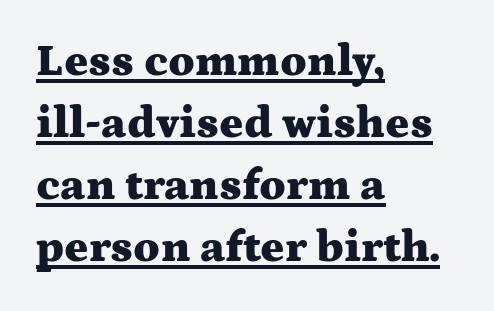
The image shows 45 px heavy, wide serif type, upright; set left-aligned, normal line spacing (1.38x), normal letter spacing, underlined; medium stroke contrast and a medium x-height.
